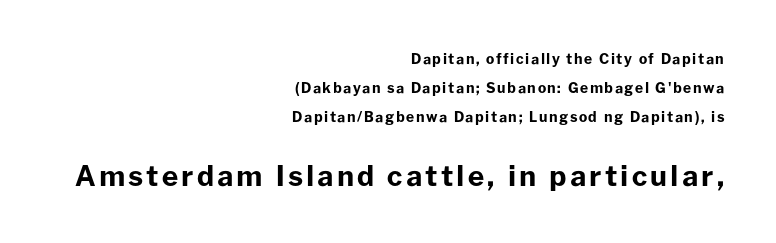
{"serif": "no", "italic": "no", "bold": "yes", "weight": "bold", "width": "normal", "stroke_contrast": "low", "x_height": "medium", "monospaced": "no", "underline": "no", "align": "right", "line_spacing": "loose", "line_spacing_ratio": 2.08, "larger_block": "second", "size_ratio": 2.0, "glyph_px": 28}
